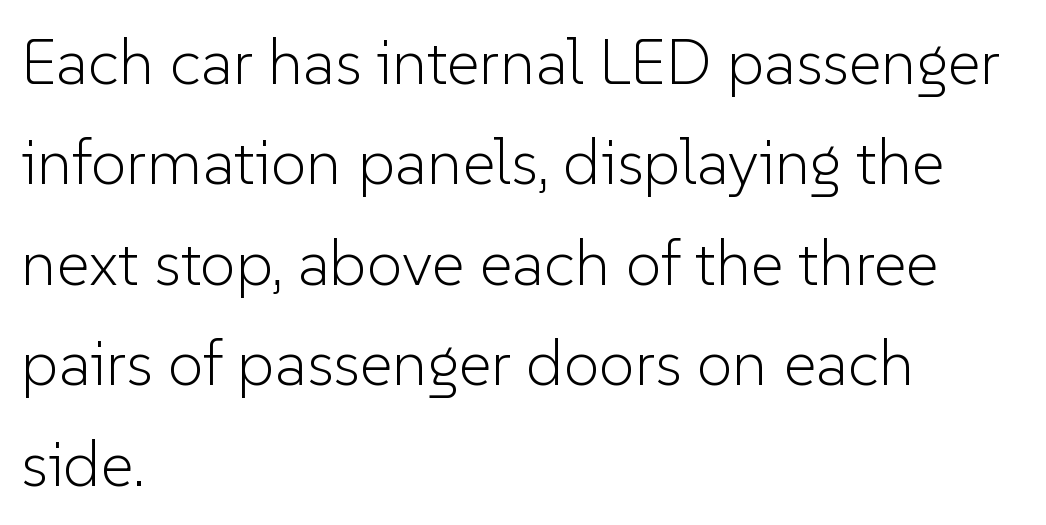
Q: Is the text bold? A: No.
Q: Is the text italic (slanted)? A: No, it is upright.
Q: Is the typeface a serif or a sans-serif typeface? A: Sans-serif.
Q: Is the text underlined? A: No.
Q: How is the paragraph aligned? A: Left-aligned.
Q: Is the spacing between letters normal or unusually wide? A: Normal.
Q: Is the spacing between lines tight, normal or loose? A: Normal.
Q: Width (condensed, normal, or wide)? A: Normal.
Q: Stroke contrast? A: Low.
Q: x-height? A: Medium.
Q: Monospaced? A: No.
